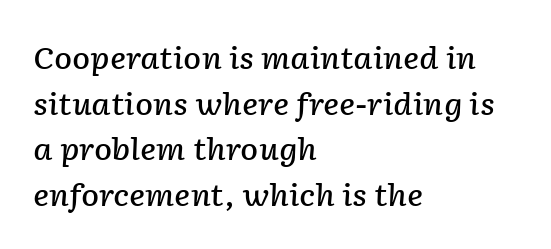
The image shows 30 px semibold type, italic (leaning right); set left-aligned, normal line spacing (1.52x), normal letter spacing, not underlined; low stroke contrast and a medium x-height.
